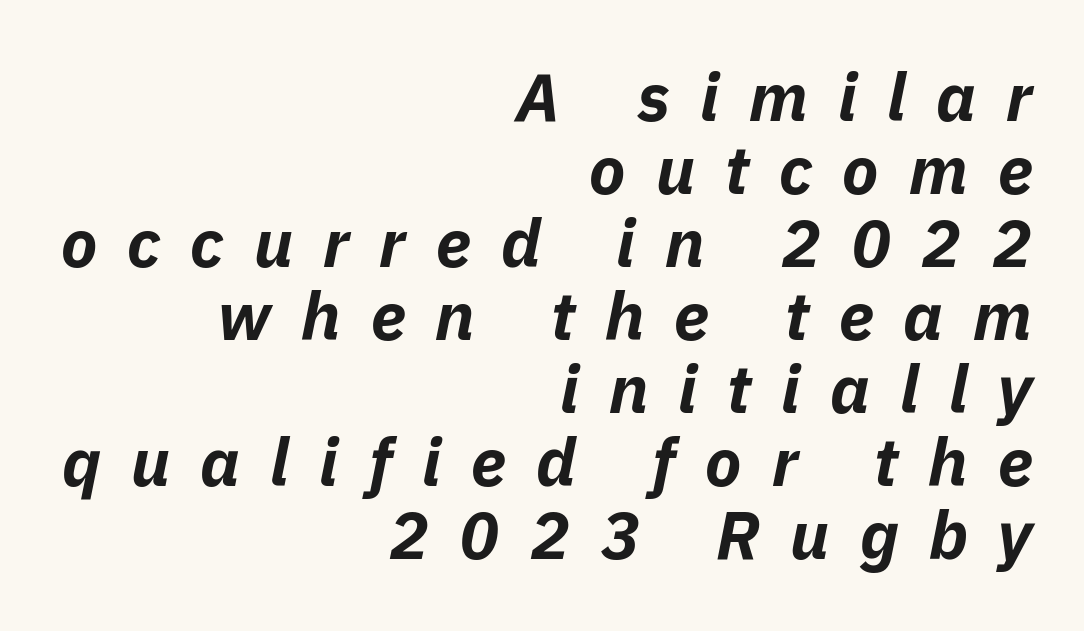
Q: Is the text bold? A: Yes.
Q: Is the text italic (slanted)? A: Yes, it leans right by about 11 degrees.
Q: Is the text underlined? A: No.
Q: How is the paragraph aligned? A: Right-aligned.
Q: Is the spacing between letters normal or unusually wide? A: Unusually wide.
Q: Is the spacing between lines tight, normal or loose? A: Tight.
Q: Width (condensed, normal, or wide)? A: Normal.
Q: Stroke contrast? A: Low.
Q: x-height? A: Medium.
Q: Monospaced? A: No.
